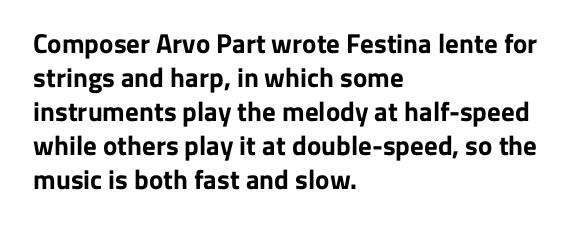
Q: Is the text bold? A: Yes.
Q: Is the text italic (slanted)? A: No, it is upright.
Q: Is the text underlined? A: No.
Q: How is the paragraph aligned? A: Left-aligned.
Q: Is the spacing between letters normal or unusually wide? A: Normal.
Q: Is the spacing between lines tight, normal or loose? A: Normal.
